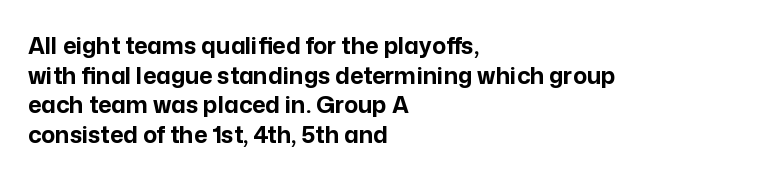
Is there any slant? The stems are plumb. Nothing unusual about the tracking: characters are spaced as the font intends. These words are printed bold, with thick strokes throughout. Evenly set lines give the paragraph a standard silhouette.
